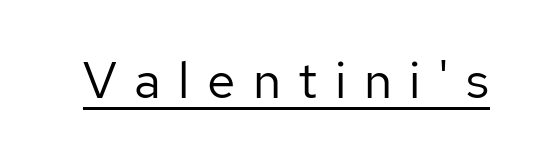
The font is comparable to plain body text, perhaps lighter. You could not count columns in this text — the font is proportionally spaced. Display-style spreading of the glyphs; the letterfit is very open. The rendering uses the underline text-decoration.
